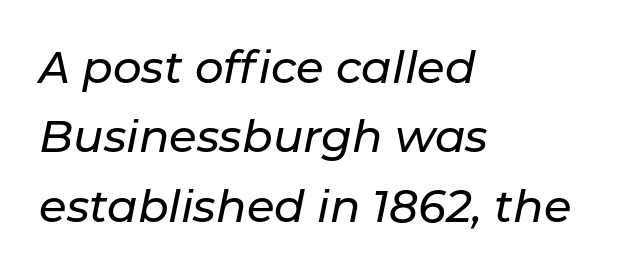
{"italic": "yes", "lean": "right", "slant_degrees": 11, "width": "normal", "stroke_contrast": "low", "x_height": "medium", "monospaced": "no", "underline": "no", "align": "left", "line_spacing": "normal", "line_spacing_ratio": 1.54, "letter_spacing": "normal", "letter_spacing_em": 0.0, "glyph_px": 45}
